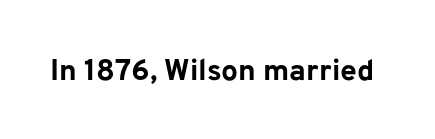
Q: Is the text bold? A: Yes.
Q: Is the text italic (slanted)? A: No, it is upright.
Q: Is the typeface a serif or a sans-serif typeface? A: Sans-serif.
Q: Is the text underlined? A: No.
Q: Is the spacing between letters normal or unusually wide? A: Normal.
Q: Width (condensed, normal, or wide)? A: Normal.
Q: Stroke contrast? A: Low.
Q: x-height? A: Medium.
Q: Monospaced? A: No.
